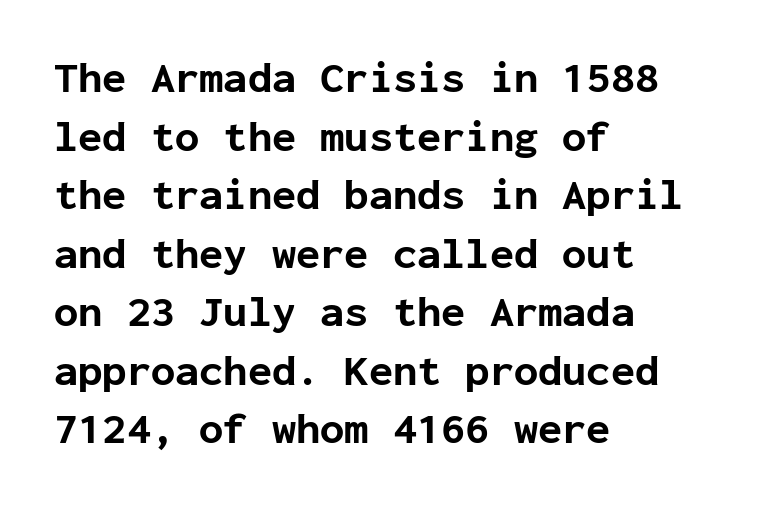
The compositor pushed each line to the left boundary. Every stem runs plumb, perpendicular to the baseline. Check under the words: just untouched page. Plenty of ink on the page — the face is bold. Each word holds together tightly as a unit, with standard inter-letter gaps. How would I describe the line gaps? Plain and ordinary.
